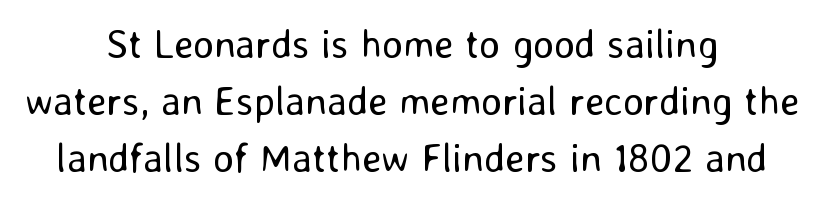
{"serif": "no", "italic": "no", "bold": "no", "weight": "regular", "width": "normal", "stroke_contrast": "low", "x_height": "medium", "monospaced": "no", "underline": "no", "align": "center", "line_spacing": "normal", "line_spacing_ratio": 1.42, "letter_spacing": "normal", "letter_spacing_em": 0.0, "glyph_px": 40}
